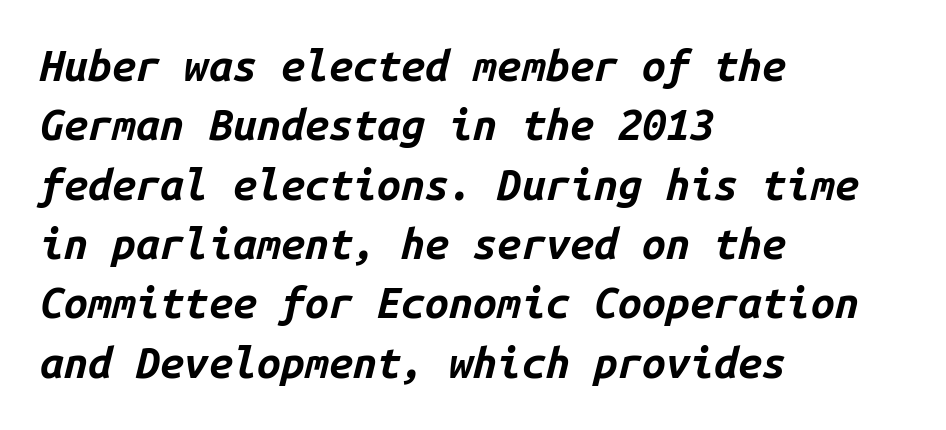
{"italic": "yes", "lean": "right", "slant_degrees": 14, "bold": "yes", "weight": "bold", "width": "normal", "stroke_contrast": "low", "x_height": "medium", "monospaced": "yes", "underline": "no", "align": "left", "line_spacing": "normal", "line_spacing_ratio": 1.38, "letter_spacing": "normal", "letter_spacing_em": 0.0, "glyph_px": 43}
